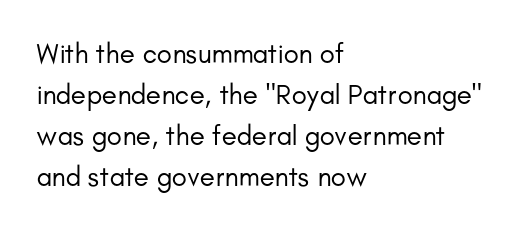
{"serif": "no", "italic": "no", "bold": "no", "weight": "regular", "width": "normal", "stroke_contrast": "low", "x_height": "small", "monospaced": "no", "underline": "no", "align": "left", "line_spacing": "normal", "line_spacing_ratio": 1.46, "letter_spacing": "normal", "letter_spacing_em": 0.0, "glyph_px": 28}
